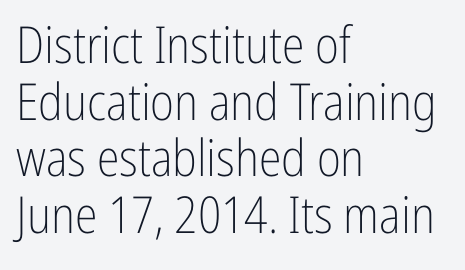
Q: Is the text bold? A: No.
Q: Is the text italic (slanted)? A: No, it is upright.
Q: Is the typeface a serif or a sans-serif typeface? A: Sans-serif.
Q: Is the text underlined? A: No.
Q: How is the paragraph aligned? A: Left-aligned.
Q: Is the spacing between letters normal or unusually wide? A: Normal.
Q: Is the spacing between lines tight, normal or loose? A: Tight.
Q: Width (condensed, normal, or wide)? A: Condensed.
Q: Stroke contrast? A: Low.
Q: x-height? A: Medium.
Q: Monospaced? A: No.
